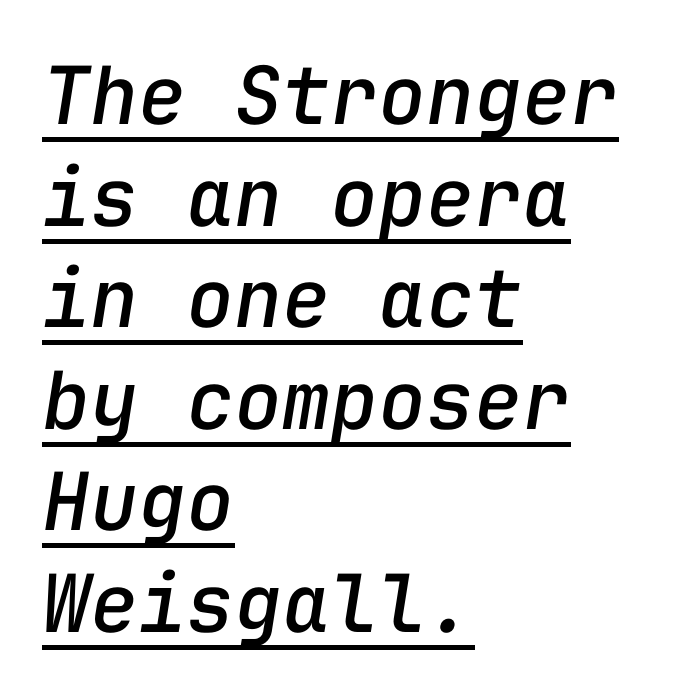
Caption: lettering with a line underneath. Where is the straight margin? On the left. How are the letters spaced? Ordinarily, with no added tracking. Is there much room between lines? A standard amount, neither cramped nor airy.
